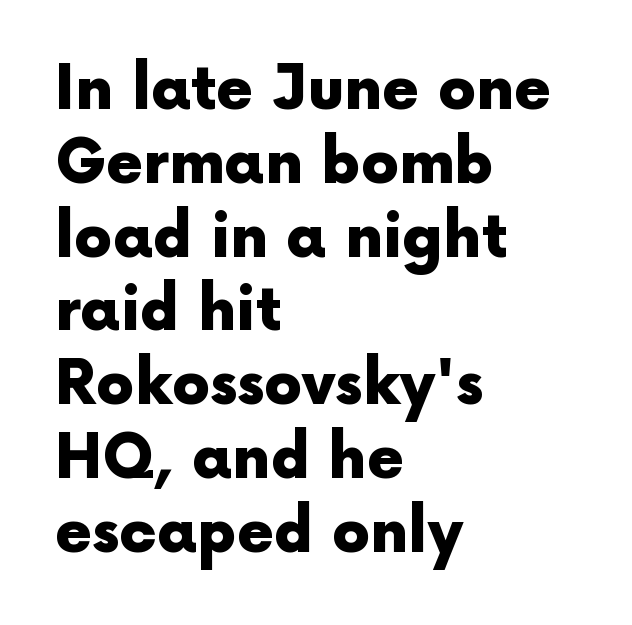
Q: Is the text bold? A: Yes.
Q: Is the text italic (slanted)? A: No, it is upright.
Q: Is the typeface a serif or a sans-serif typeface? A: Sans-serif.
Q: Is the text underlined? A: No.
Q: How is the paragraph aligned? A: Left-aligned.
Q: Is the spacing between letters normal or unusually wide? A: Normal.
Q: Width (condensed, normal, or wide)? A: Normal.
Q: x-height? A: Medium.
Q: Monospaced? A: No.
